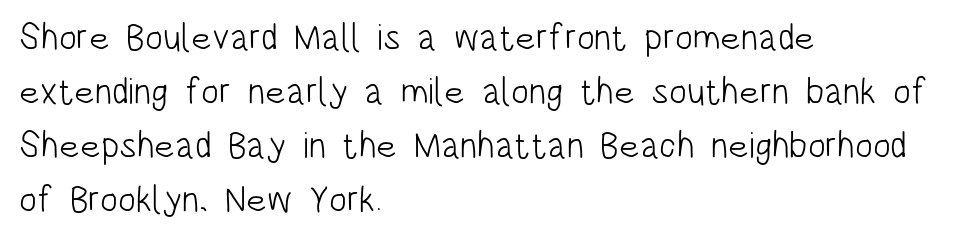
Q: Is the text bold? A: No.
Q: Is the text italic (slanted)? A: No, it is upright.
Q: Is the typeface a serif or a sans-serif typeface? A: Sans-serif.
Q: Is the text underlined? A: No.
Q: How is the paragraph aligned? A: Left-aligned.
Q: Is the spacing between letters normal or unusually wide? A: Normal.
Q: Is the spacing between lines tight, normal or loose? A: Normal.
Q: Width (condensed, normal, or wide)? A: Condensed.
Q: Stroke contrast? A: Low.
Q: x-height? A: Large.
Q: Monospaced? A: No.
